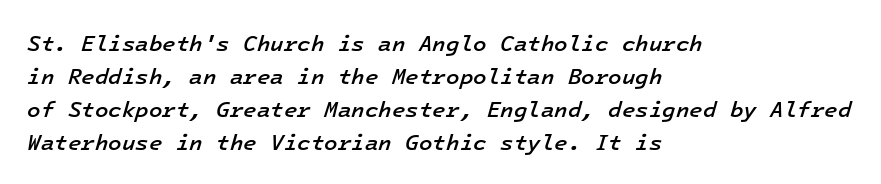
The image shows 22 px text type, italic (leaning right); set left-aligned, normal line spacing (1.5x), normal letter spacing, not underlined.
